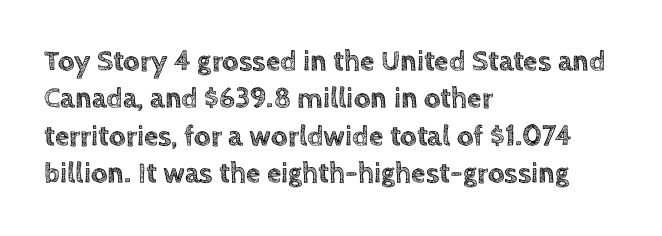
Nope, not italic — everything's standing straight. The string is rendered with underlining switched off. This sample keeps an unexceptional amount of space between lines. The letters sit at their default tracking, neither squeezed nor spread. Proportional: the letters do not fall into vertical columns.
